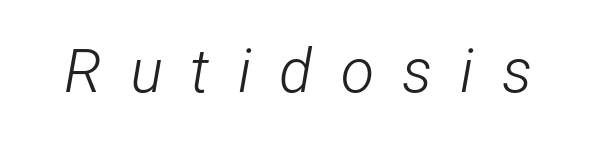
{"italic": "yes", "lean": "right", "slant_degrees": 12, "bold": "no", "weight": "light", "width": "condensed", "stroke_contrast": "low", "x_height": "medium", "monospaced": "no", "underline": "no", "letter_spacing": "wide", "letter_spacing_em": 0.46, "glyph_px": 61}
